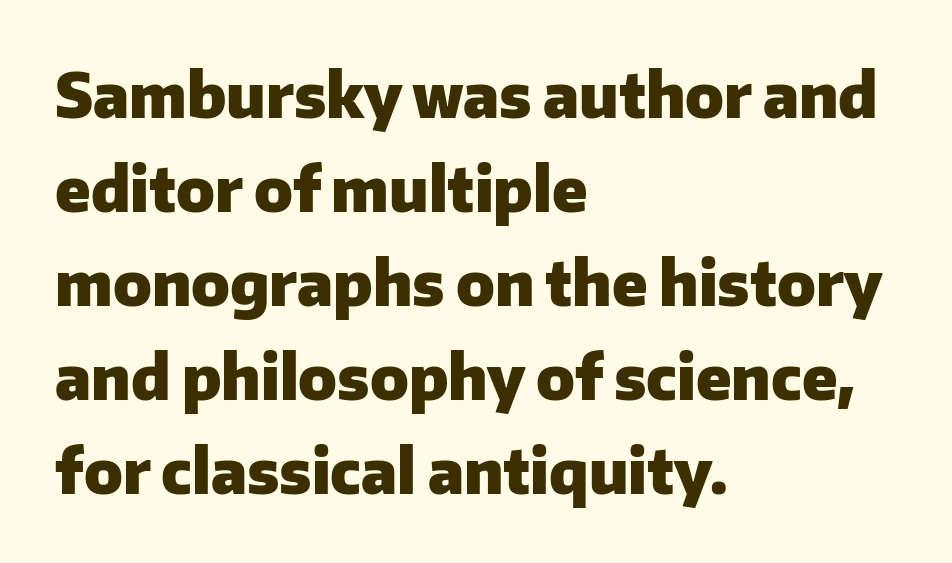
Default kerning and tracking; the words read as compact shapes. Is this a fixed-width face? No — the glyphs have proportional, varying widths. The passage shown is not underscored anywhere. Weight: bold. Unlike a traditional serif, this face leaves its strokes unadorned.
